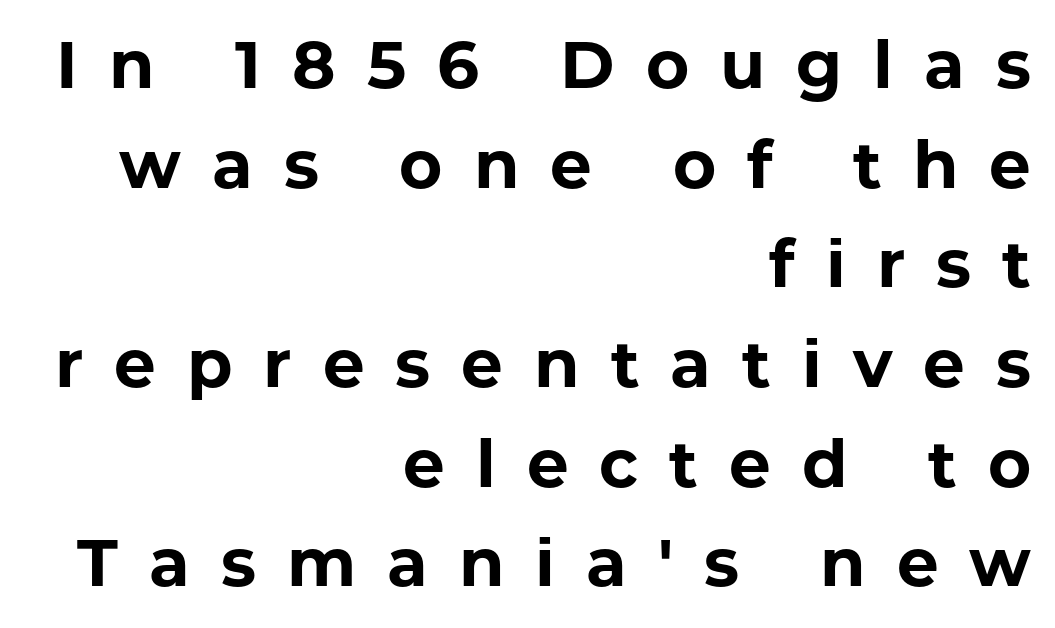
This rendering employs a face without finishing strokes, i.e., a sans-serif. The letters stand upright; this is a roman face. The setting favours the right margin, as signatures and pull-quotes sometimes do. The sample has been set heavy, in full bold. What's the leading like? Ordinary, nothing unusual. Does extra space separate the letters? Yes, quite a lot of it.
